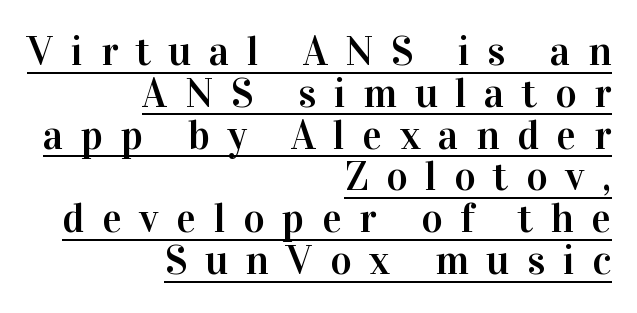
{"serif": "yes", "italic": "no", "width": "normal", "stroke_contrast": "high", "x_height": "medium", "monospaced": "no", "underline": "yes", "align": "right", "line_spacing": "tight", "line_spacing_ratio": 1.02, "letter_spacing": "wide", "letter_spacing_em": 0.43, "glyph_px": 41}
